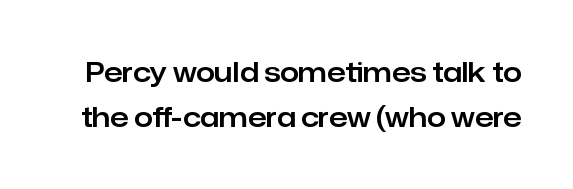
Q: Is the text italic (slanted)? A: No, it is upright.
Q: Is the text underlined? A: No.
Q: Is the spacing between letters normal or unusually wide? A: Normal.
Q: Is the spacing between lines tight, normal or loose? A: Normal.
